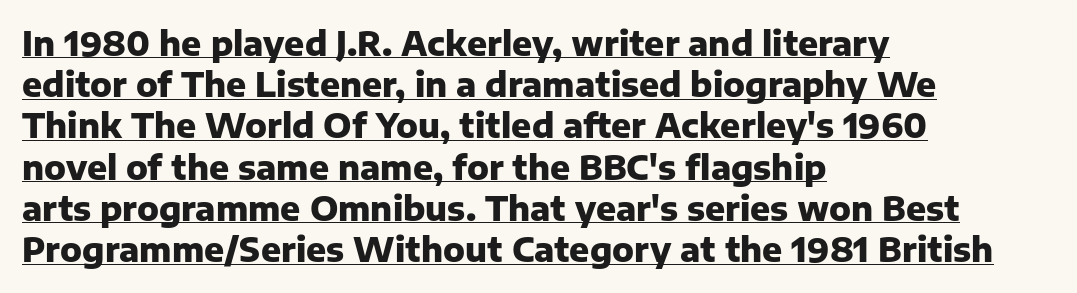
The image shows 33 px heavy sans-serif type, upright; set left-aligned, normal line spacing (1.25x), normal letter spacing, underlined; low stroke contrast and a medium x-height.
